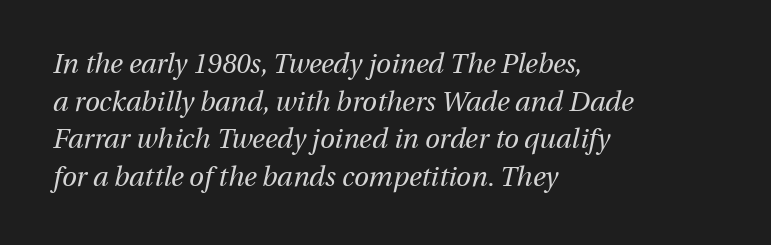
{"italic": "yes", "lean": "right", "slant_degrees": 13, "bold": "no", "underline": "no", "align": "left", "line_spacing": "normal", "line_spacing_ratio": 1.39, "letter_spacing": "normal", "letter_spacing_em": 0.0, "glyph_px": 27}
